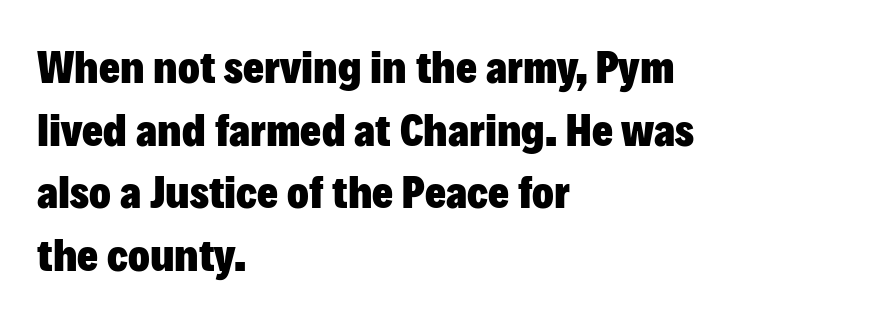
The image shows 45 px heavy sans-serif type, upright; set left-aligned, normal line spacing (1.39x), normal letter spacing, not underlined; low stroke contrast and a medium x-height.
